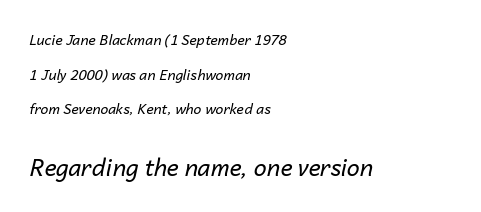
Which of the two is more prominent by size? The second, at the bottom. It's the slanting kind of type. Observe the ordinary spacing: letters are neighbours, not strangers. The space between consecutive lines is lavish.
